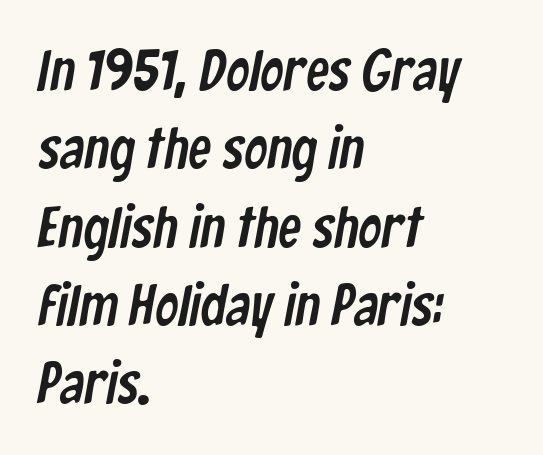
{"serif": "no", "width": "condensed", "stroke_contrast": "low", "x_height": "medium", "monospaced": "no", "underline": "no", "align": "left", "line_spacing": "normal", "line_spacing_ratio": 1.35, "letter_spacing": "normal", "letter_spacing_em": 0.0, "glyph_px": 58}
